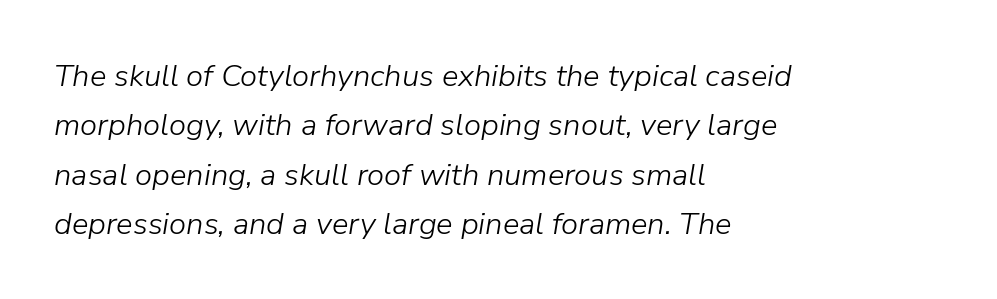
{"italic": "yes", "lean": "right", "slant_degrees": 9, "bold": "no", "weight": "light", "width": "normal", "stroke_contrast": "low", "x_height": "medium", "monospaced": "no", "underline": "no", "align": "left", "line_spacing": "normal", "line_spacing_ratio": 1.59, "letter_spacing": "normal", "letter_spacing_em": 0.0, "glyph_px": 31}
